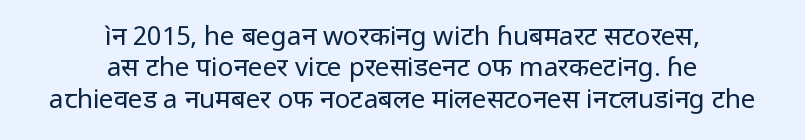
{"italic": "no", "bold": "no", "underline": "no", "align": "center", "line_spacing_ratio": 1.21, "letter_spacing": "normal", "letter_spacing_em": 0.0, "glyph_px": 26}
